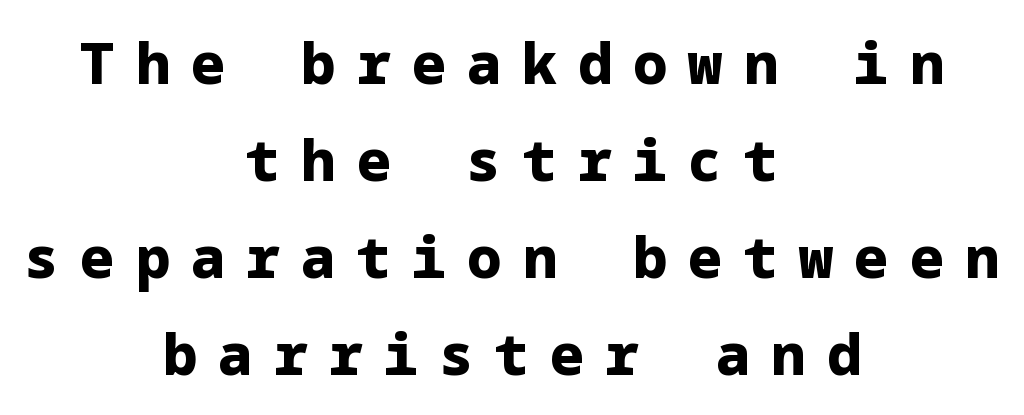
The image shows 57 px heavy sans-serif type, upright; set centered, normal line spacing (1.7x), unusually wide letter spacing (+0.37 em), not underlined; low stroke contrast and a medium x-height.
